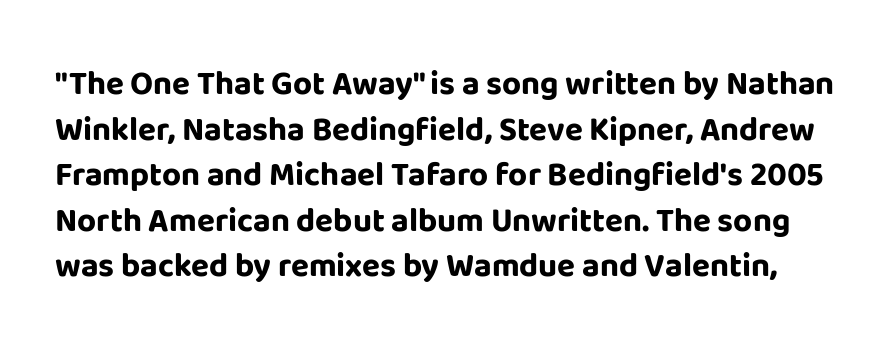
The image shows 33 px bold sans-serif type, upright; set normal line spacing (1.38x), normal letter spacing, not underlined; low stroke contrast and a large x-height.
